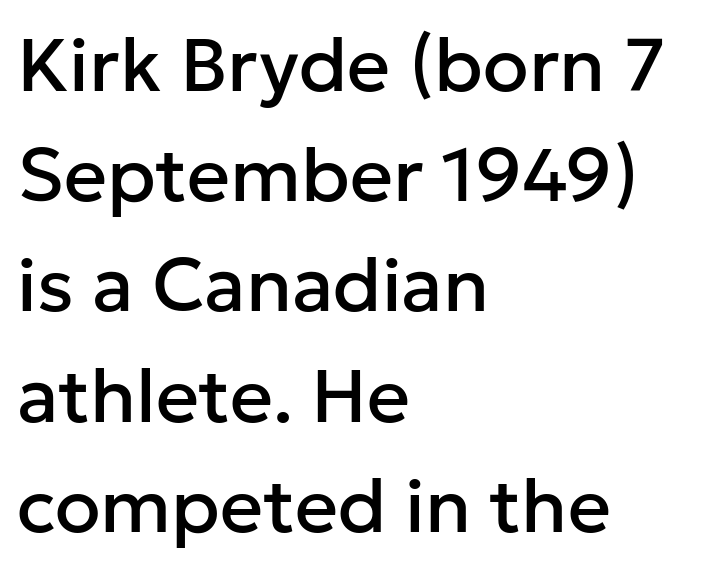
This sample uses plain, unmodified letter spacing. Proportional: the letters do not fall into vertical columns. Type without underlining. Typographically, this falls in the sans-serif category. These lines are set flush left with a ragged right edge. The designer left line spacing at the default.
